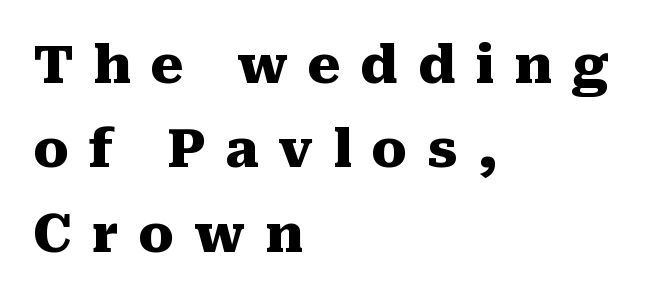
Typesetter's note: full bold, strokes at maximum text heaviness. Posture: vertical. Leftover space on each line is placed entirely after the last word. Is the letter spacing exaggerated? Yes — the characters are pushed far apart. Descenders are the only things crossing below the line. The letters advance in unequal steps, a hallmark of proportional type.
